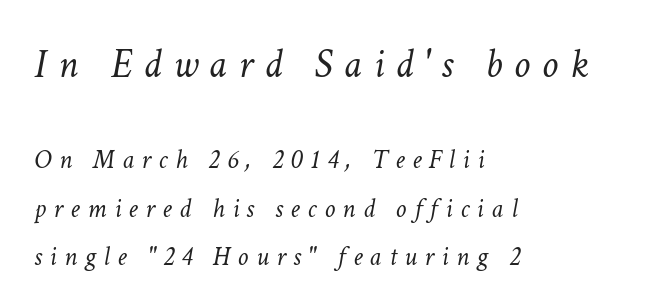
The image shows 41 px light type, italic (leaning right); set left-aligned, line spacing 1.79x, unusually wide letter spacing (+0.28 em), not underlined; the first (top) block is 1.52x larger; low stroke contrast and a medium x-height.
